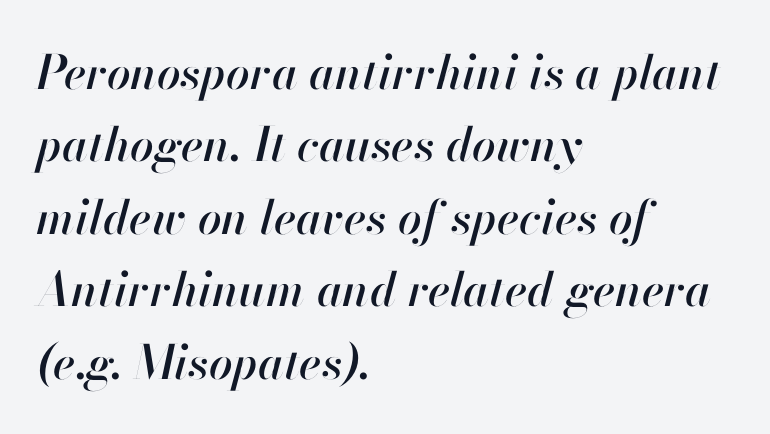
Q: Is the text italic (slanted)? A: Yes, it leans right by about 13 degrees.
Q: Is the text underlined? A: No.
Q: How is the paragraph aligned? A: Left-aligned.
Q: Is the spacing between letters normal or unusually wide? A: Normal.
Q: Is the spacing between lines tight, normal or loose? A: Normal.
Q: Width (condensed, normal, or wide)? A: Normal.
Q: Stroke contrast? A: High.
Q: x-height? A: Small.
Q: Monospaced? A: No.
